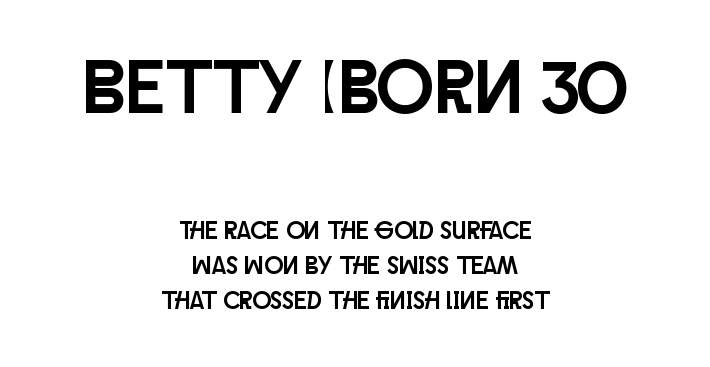
{"serif": "no", "italic": "no", "width": "condensed", "stroke_contrast": "low", "x_height": "large", "monospaced": "no", "underline": "no", "align": "center", "line_spacing": "normal", "line_spacing_ratio": 1.4, "letter_spacing": "normal", "letter_spacing_em": 0.0, "larger_block": "first", "size_ratio": 3.04, "glyph_px": 76}
